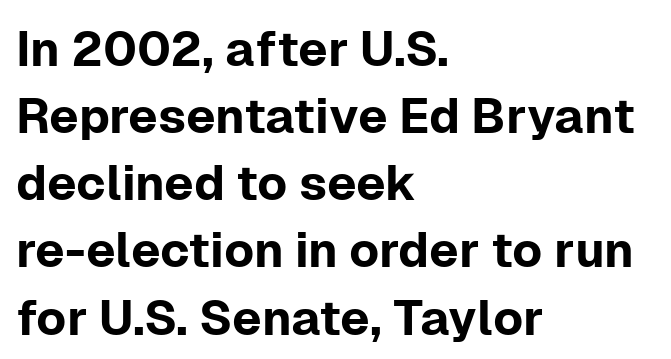
{"serif": "no", "italic": "no", "width": "normal", "stroke_contrast": "low", "x_height": "medium", "monospaced": "no", "underline": "no", "align": "left", "line_spacing": "normal", "line_spacing_ratio": 1.37, "letter_spacing": "normal", "letter_spacing_em": 0.0, "glyph_px": 49}
